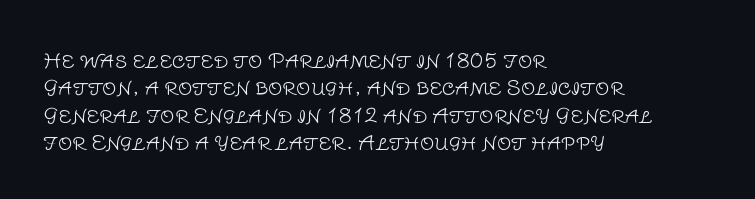
Caption: standard tracking, unaltered. Alignment: flush left. Line spacing here is normal. Weight: not bold — regular or lighter.
